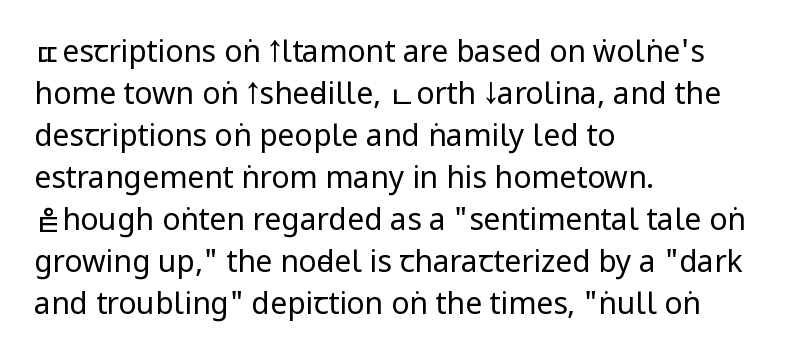
The zone under the glyphs is completely vacant. Rendered with straight, roman letterforms. Each letter keeps its own natural width here, so spacing adapts to shape. Is there much room between lines? A standard amount, neither cramped nor airy.
